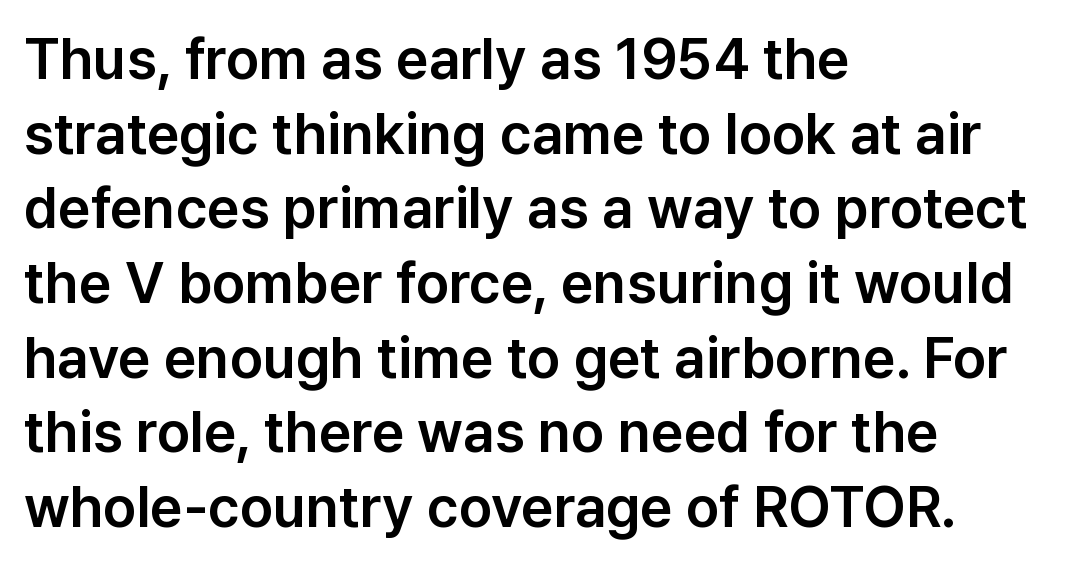
The image shows 57 px sans-serif type, upright; set left-aligned, normal line spacing (1.31x), normal letter spacing, not underlined; low stroke contrast and a medium x-height.
